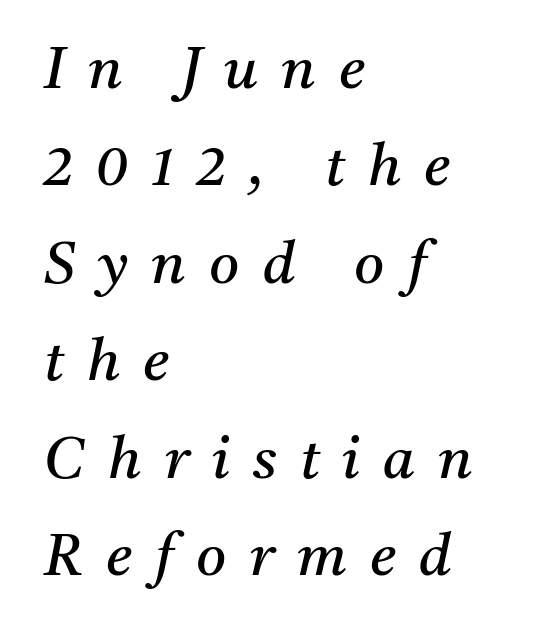
The image shows 58 px regular-weight serif type, italic (leaning right); set left-aligned, normal line spacing (1.68x), unusually wide letter spacing (+0.4 em), not underlined; medium stroke contrast and a medium x-height.
